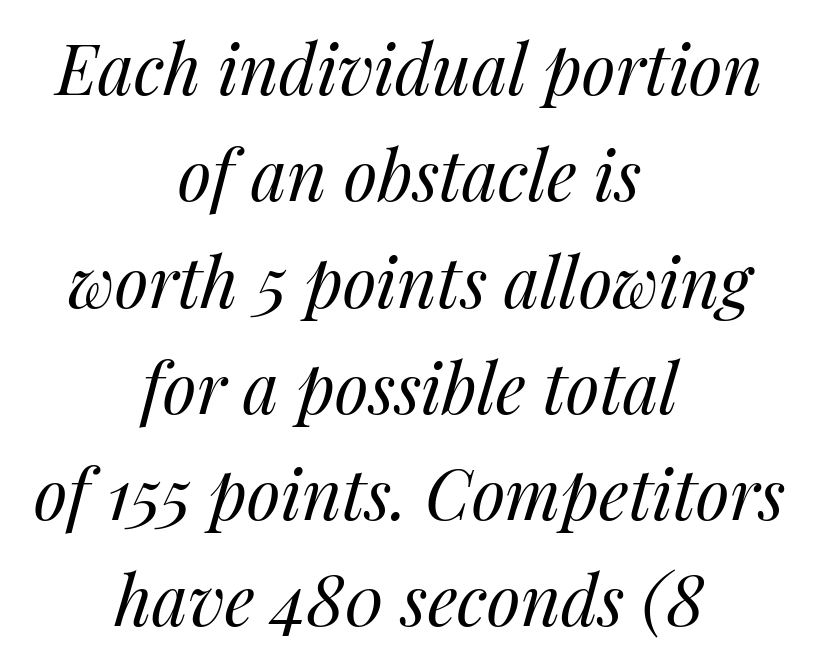
The image shows 69 px regular-weight type, italic (leaning right); set centered, normal line spacing (1.54x), normal letter spacing, not underlined; medium stroke contrast and a medium x-height.
